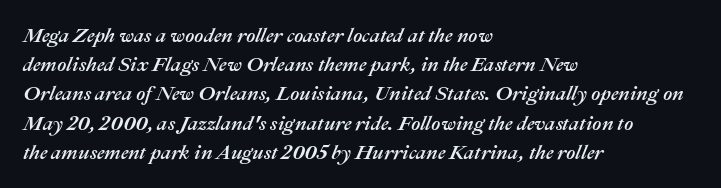
The image shows 20 px text type, italic (leaning right); set left-aligned, normal line spacing (1.46x), normal letter spacing, not underlined.
